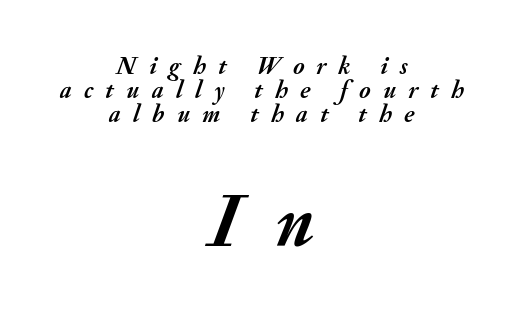
Q: Is the text bold? A: Yes.
Q: Is the text italic (slanted)? A: Yes, it leans right by about 20 degrees.
Q: Is the text underlined? A: No.
Q: How is the paragraph aligned? A: Centered.
Q: Is the spacing between letters normal or unusually wide? A: Unusually wide.
Q: Is the spacing between lines tight, normal or loose? A: Tight.
Q: Which block of text is set in a larger size, the first (top) or the second (bottom)? A: The second (bottom) one.
Q: Width (condensed, normal, or wide)? A: Normal.
Q: Stroke contrast? A: Medium.
Q: x-height? A: Small.
Q: Monospaced? A: No.
